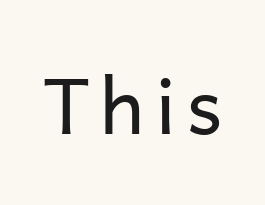
Heaviness? Minimal to ordinary, like unemphasized prose. A typesetter would call this proportional, since set widths differ per character. Has an underline been added? It has not. You can tell from the bare stems that sans-serif type was used. The font's upright variant was chosen for this text.
